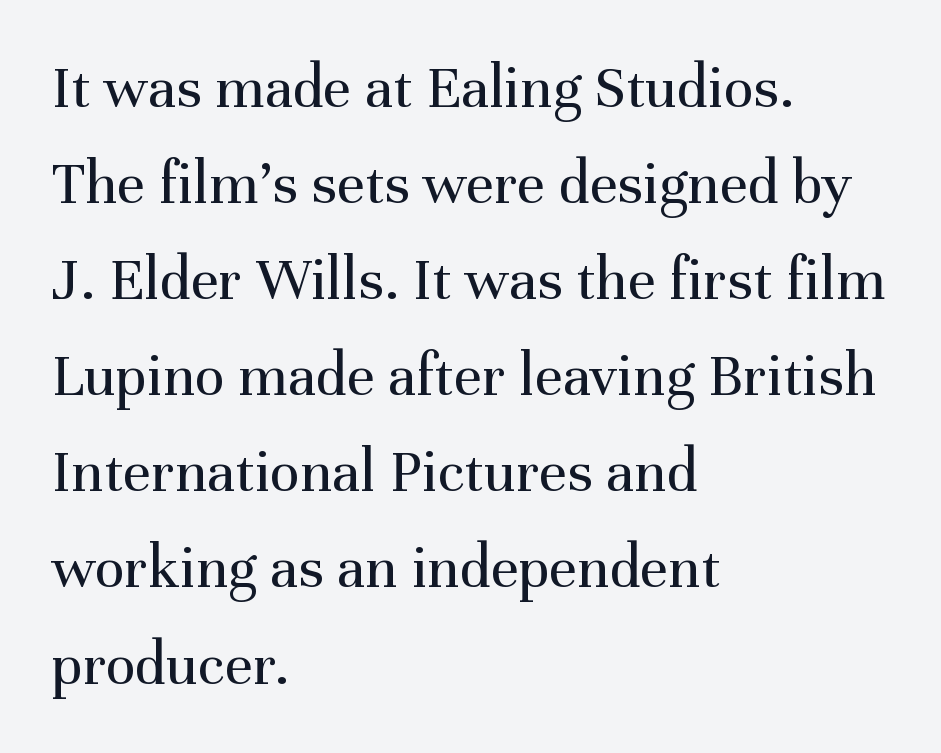
{"serif": "yes", "italic": "no", "bold": "no", "weight": "regular", "width": "normal", "stroke_contrast": "medium", "x_height": "medium", "monospaced": "no", "underline": "no", "align": "left", "line_spacing": "normal", "line_spacing_ratio": 1.55, "letter_spacing": "normal", "letter_spacing_em": 0.0, "glyph_px": 62}
